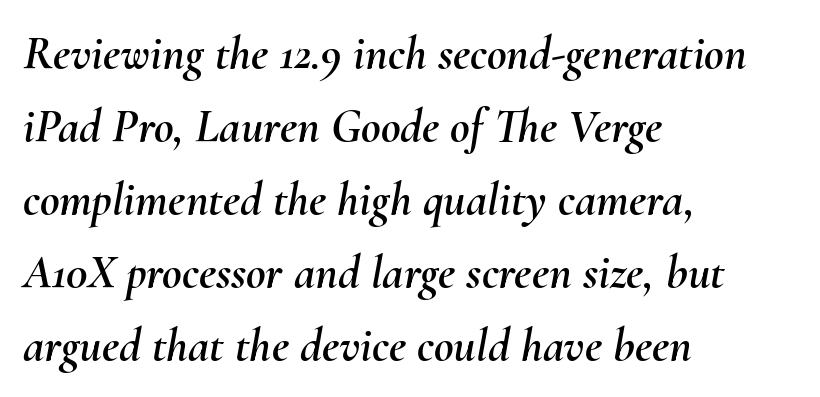
The image shows 48 px text type, italic (leaning right); set left-aligned, normal line spacing (1.52x), normal letter spacing, not underlined; medium stroke contrast and a small x-height.
